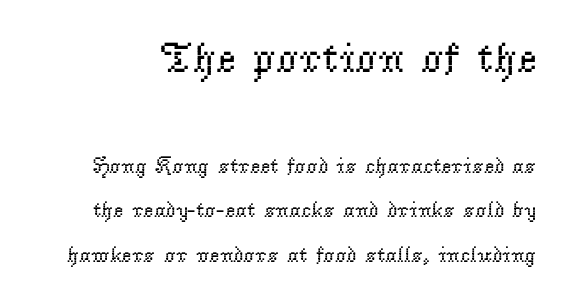
The image shows 43 px regular-weight serif type, upright; set loose line spacing (2.03x), normal letter spacing, not underlined; the first (top) block is 1.95x larger; low stroke contrast and a small x-height.
